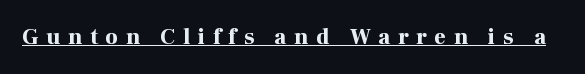
The image shows 22 px bold type, upright; set unusually wide letter spacing (+0.36 em), underlined.
